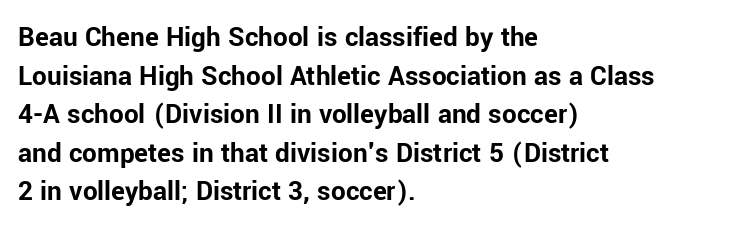
{"serif": "no", "italic": "no", "bold": "yes", "weight": "bold", "width": "normal", "stroke_contrast": "low", "x_height": "medium", "monospaced": "no", "underline": "no", "align": "left", "line_spacing": "normal", "line_spacing_ratio": 1.33, "letter_spacing": "normal", "letter_spacing_em": 0.0, "glyph_px": 29}
